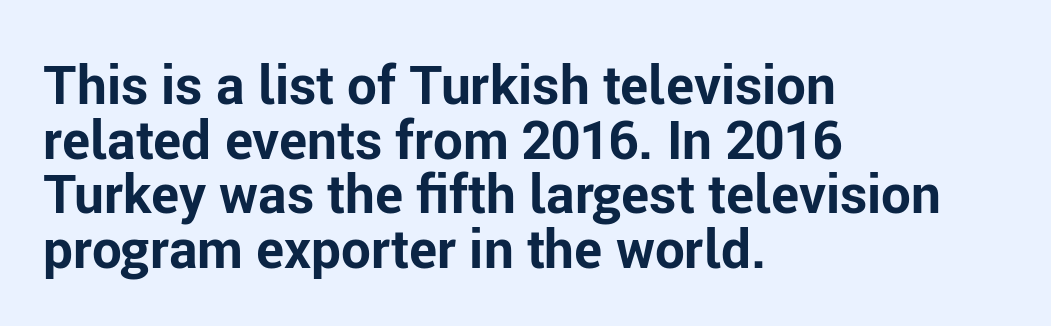
Q: Is the text bold? A: Yes.
Q: Is the text italic (slanted)? A: No, it is upright.
Q: Is the typeface a serif or a sans-serif typeface? A: Sans-serif.
Q: Is the text underlined? A: No.
Q: How is the paragraph aligned? A: Left-aligned.
Q: Is the spacing between letters normal or unusually wide? A: Normal.
Q: Is the spacing between lines tight, normal or loose? A: Tight.
Q: Width (condensed, normal, or wide)? A: Normal.
Q: Stroke contrast? A: Low.
Q: x-height? A: Medium.
Q: Monospaced? A: No.
